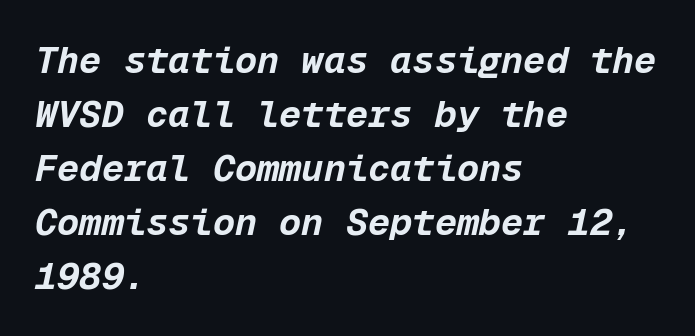
The typesetter chose a ragged-right arrangement here. Typesetter's note: full bold, strokes at maximum text heaviness. Looking at the ascenders, they clearly lean. Fixed-width glyphs throughout — classic coding-font behaviour. Does extra space separate the letters? No, they use regular spacing.
